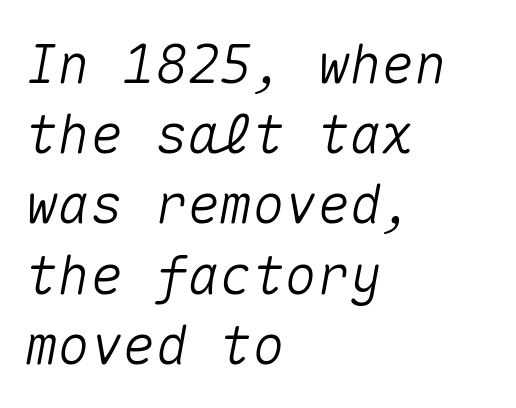
The passage shown is typed in a monospace face where columns stay perfectly aligned. Slanted lettering throughout. Left-aligned paragraph, ragged on the right. Students, note that the glyphs here touch the page at normal intervals.
